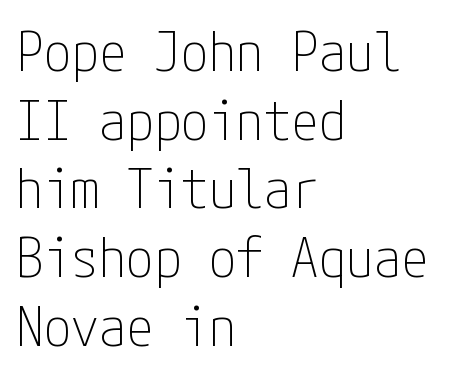
The image shows 55 px thin, condensed sans-serif type, upright; set left-aligned, normal line spacing (1.25x), normal letter spacing, not underlined; low stroke contrast and a medium x-height.
